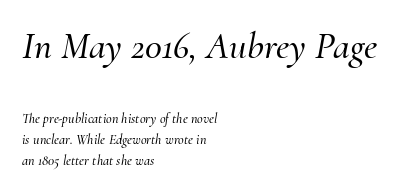
Does the lettering tilt? It does — this is italic. Letter spacing: default. The typeface chosen for these lines features serifs. Do the characters align in a grid? No, the font is proportional. Typesetter's note — upper block bumped up in size, lower block left smaller.
